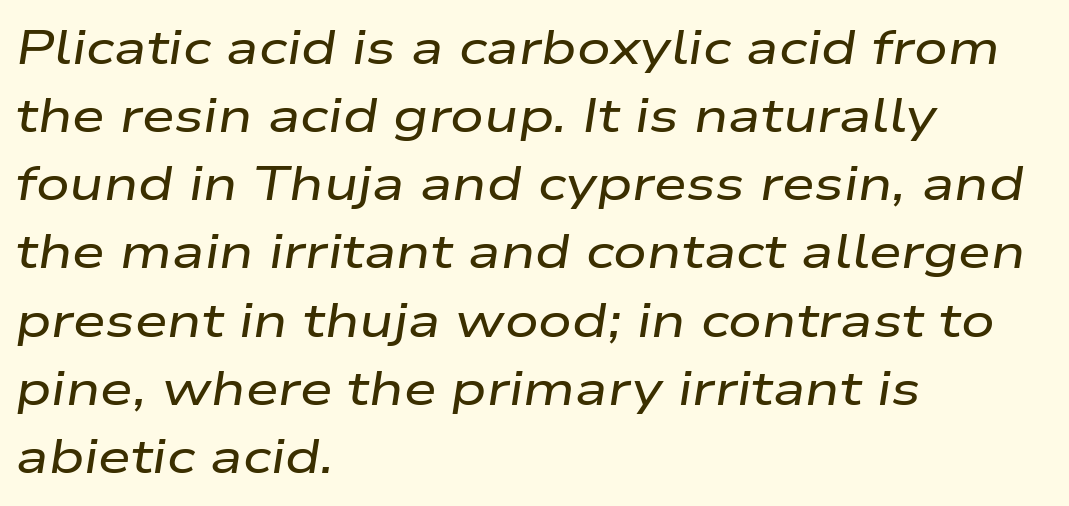
Q: Is the text italic (slanted)? A: Yes, it leans right by about 9 degrees.
Q: Is the text underlined? A: No.
Q: How is the paragraph aligned? A: Left-aligned.
Q: Is the spacing between letters normal or unusually wide? A: Normal.
Q: Is the spacing between lines tight, normal or loose? A: Normal.
Q: Width (condensed, normal, or wide)? A: Wide.
Q: Stroke contrast? A: Low.
Q: x-height? A: Medium.
Q: Monospaced? A: No.
